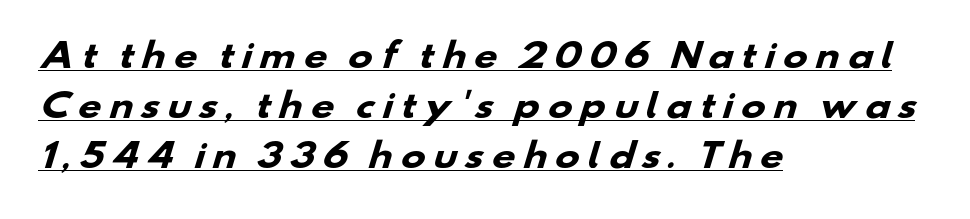
The passage shown is underscored from start to finish. On the weight axis this lands at bold, roughly 700. Does extra space separate the letters? Yes, quite a lot of it. The line-height multiplier appears to be the usual default. Line starts are locked; line ends wander. Note: no serifs on the glyphs.
